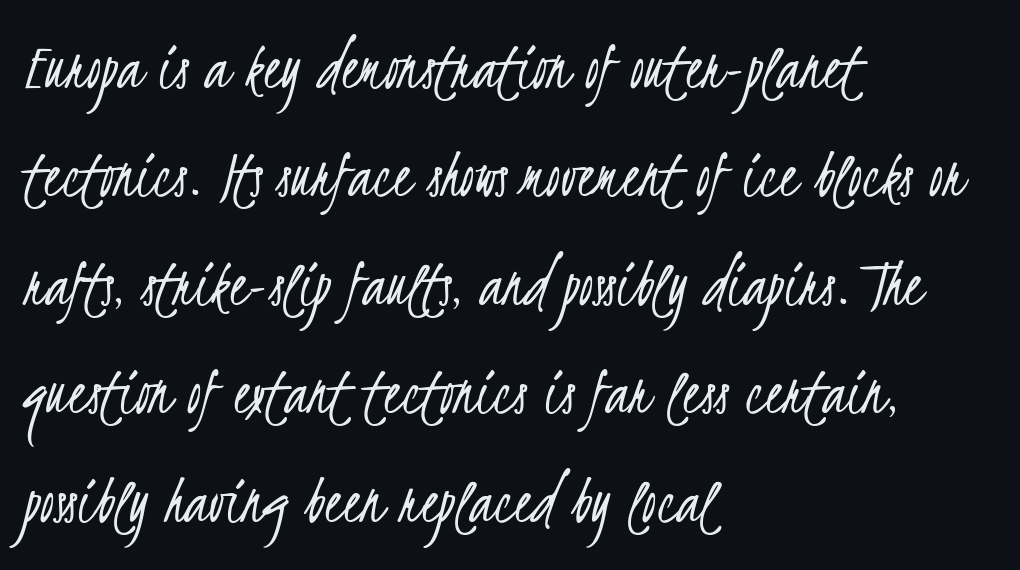
The letterforms sit shoulder to shoulder at normal distance. A typesetter would label this face a sans. In CSS terms this would be text-align: left. These glyphs show unthickened strokes, regular width or finer.
